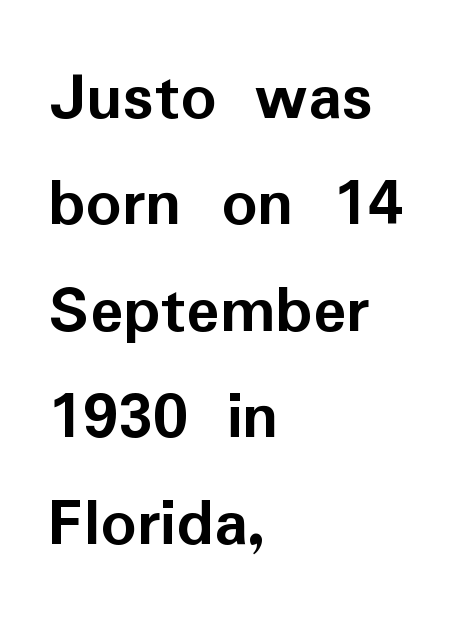
{"serif": "no", "italic": "no", "bold": "yes", "weight": "semibold", "width": "normal", "stroke_contrast": "low", "x_height": "medium", "monospaced": "no", "underline": "no", "align": "left", "line_spacing": "normal", "line_spacing_ratio": 1.52, "letter_spacing": "normal", "letter_spacing_em": 0.0, "glyph_px": 70}
